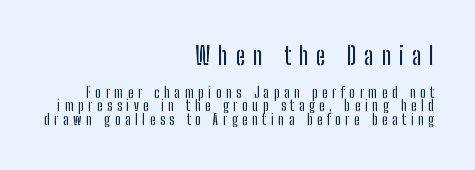
Q: Is the text italic (slanted)? A: No, it is upright.
Q: Is the text underlined? A: No.
Q: How is the paragraph aligned? A: Right-aligned.
Q: Is the spacing between letters normal or unusually wide? A: Unusually wide.
Q: Is the spacing between lines tight, normal or loose? A: Tight.
Q: Which block of text is set in a larger size, the first (top) or the second (bottom)? A: The first (top) one.
